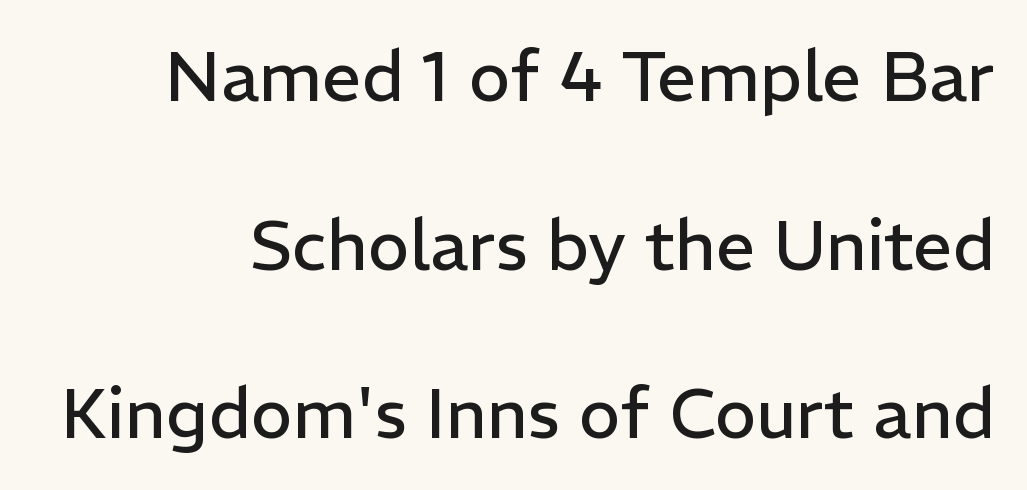
The image shows 70 px regular-weight sans-serif type, upright; set right-aligned, loose line spacing (2.41x), normal letter spacing, not underlined; low stroke contrast and a medium x-height.
